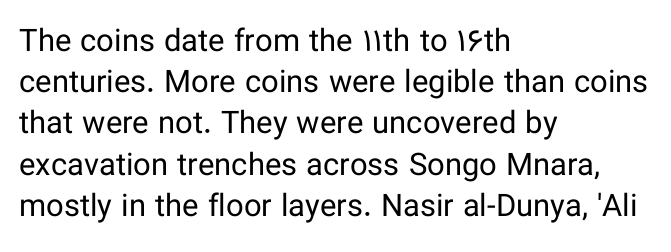
The lines sit at an ordinary, default distance from one another. The typesetter chose a ragged-right arrangement here. Serif or sans? Sans — the stroke terminals are bare. Nobody touched the tracking dial on this one. No heavy texture on the line: the type isn't bold.
